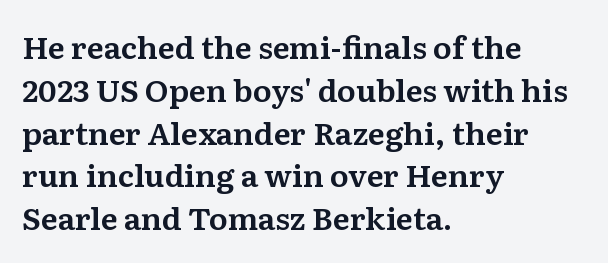
Standard letterfit; no display-style spreading of the glyphs. Whoever set this chose a conventional vertical rhythm. The letters carry serifs — small finishing strokes at the ends of their stems. Ascenders rise straight up at ninety degrees. Is this a fixed-width face? No — the glyphs have proportional, varying widths. The strip under each line holds only bare page.
